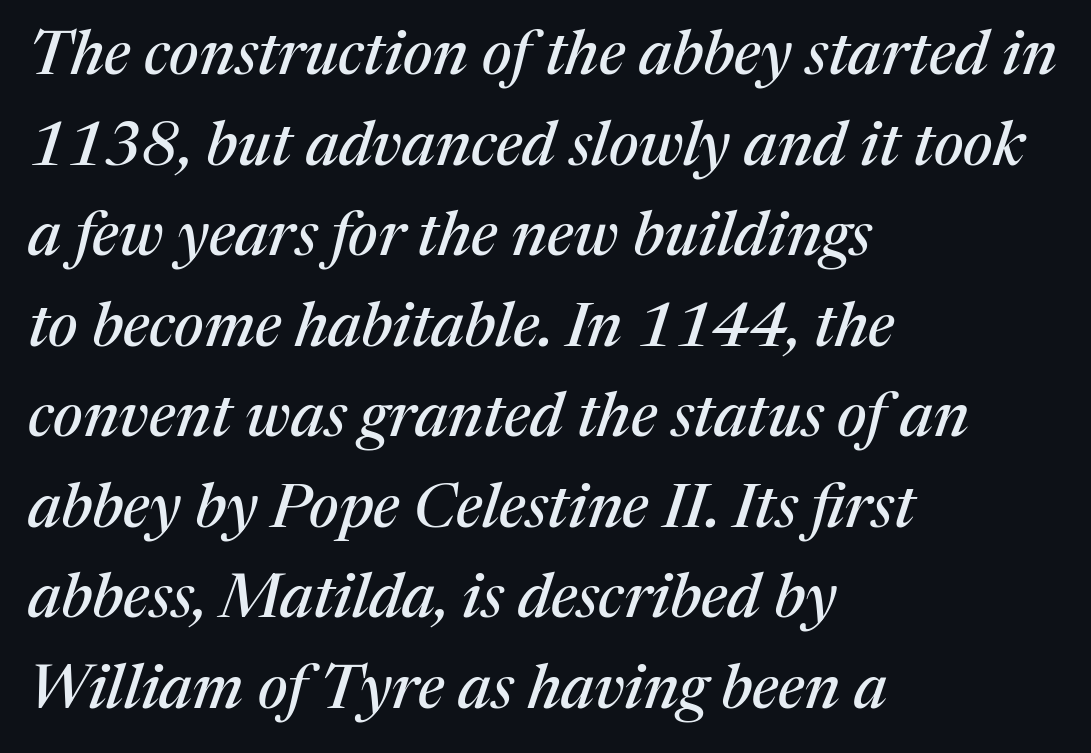
You could call the tracking neutral — neither tight nor loose. An italicized treatment has been applied to the whole sample. The foot of each line stays bare and open. Here the designer chose a conventional face with non-uniform glyph widths. Observe the serifs anchoring each vertical stroke in this sample. The compositor pushed each line to the left boundary.
